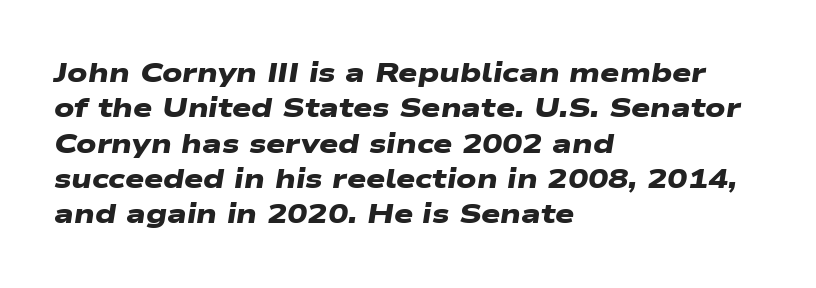
Q: Is the text bold? A: Yes.
Q: Is the text underlined? A: No.
Q: How is the paragraph aligned? A: Left-aligned.
Q: Is the spacing between letters normal or unusually wide? A: Normal.
Q: Is the spacing between lines tight, normal or loose? A: Normal.
